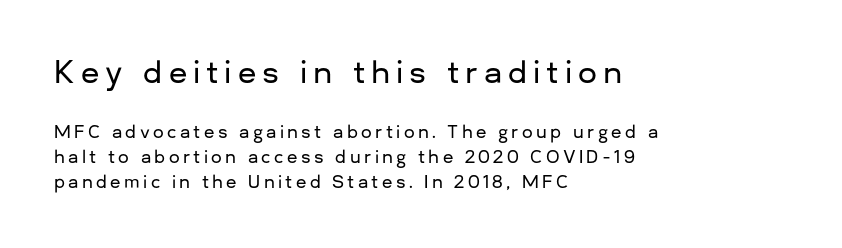
The image shows 30 px sans-serif type, upright; set left-aligned, normal line spacing (1.45x), unusually wide letter spacing (+0.2 em), not underlined; the first (top) block is 1.76x larger; low stroke contrast and a medium x-height.
